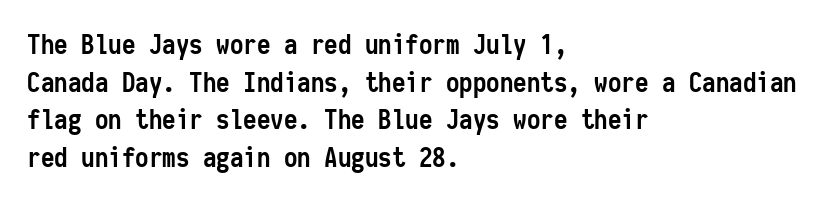
{"italic": "no", "bold": "yes", "underline": "no", "align": "left", "line_spacing": "normal", "line_spacing_ratio": 1.39, "letter_spacing": "normal", "letter_spacing_em": 0.0, "glyph_px": 27}
